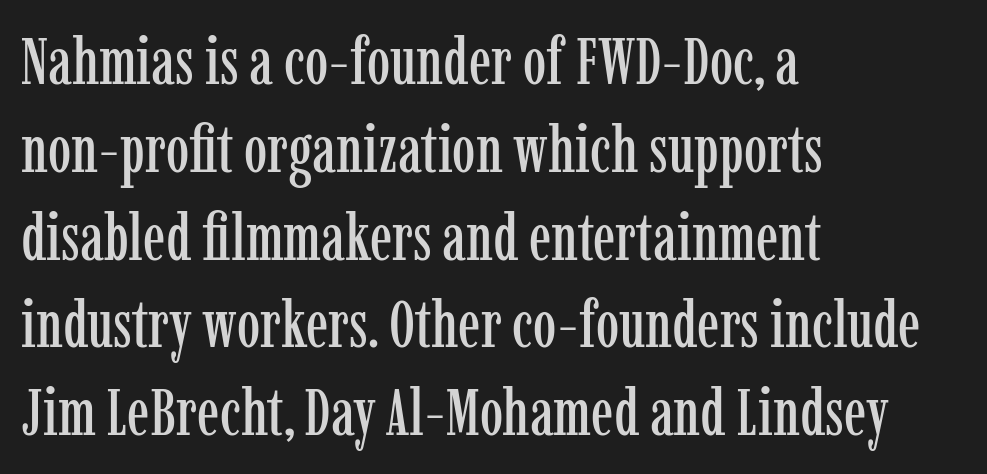
Q: Is the text italic (slanted)? A: No, it is upright.
Q: Is the typeface a serif or a sans-serif typeface? A: Serif.
Q: Is the text underlined? A: No.
Q: How is the paragraph aligned? A: Left-aligned.
Q: Is the spacing between letters normal or unusually wide? A: Normal.
Q: Is the spacing between lines tight, normal or loose? A: Normal.
Q: Width (condensed, normal, or wide)? A: Condensed.
Q: Stroke contrast? A: Low.
Q: x-height? A: Medium.
Q: Monospaced? A: No.
